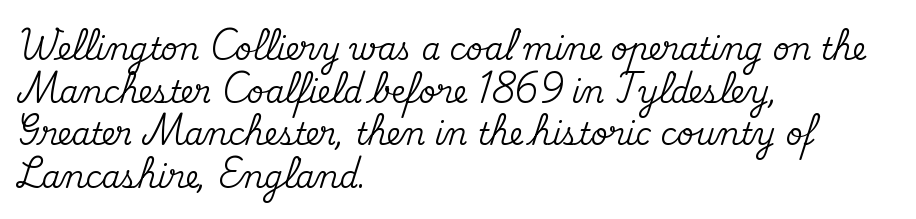
The text block is weighted toward the left margin, trailing off unevenly rightward. How are the letters spaced? Ordinarily, with no added tracking. The passage shown stacks its lines at a standard gap.
